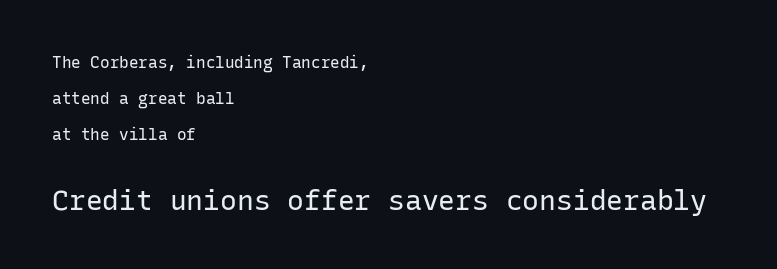
Q: Is the text bold? A: No.
Q: Is the text italic (slanted)? A: No, it is upright.
Q: Is the typeface a serif or a sans-serif typeface? A: Sans-serif.
Q: Is the text underlined? A: No.
Q: How is the paragraph aligned? A: Left-aligned.
Q: Is the spacing between letters normal or unusually wide? A: Normal.
Q: Is the spacing between lines tight, normal or loose? A: Loose.
Q: Which block of text is set in a larger size, the first (top) or the second (bottom)? A: The second (bottom) one.
Q: Width (condensed, normal, or wide)? A: Normal.
Q: Stroke contrast? A: Low.
Q: x-height? A: Medium.
Q: Monospaced? A: Yes.
